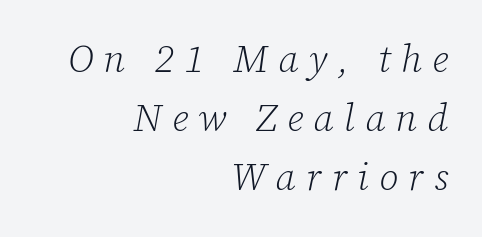
The image shows 38 px light serif type, italic (leaning right); set right-aligned, normal line spacing (1.55x), unusually wide letter spacing (+0.27 em), not underlined; low stroke contrast and a medium x-height.
